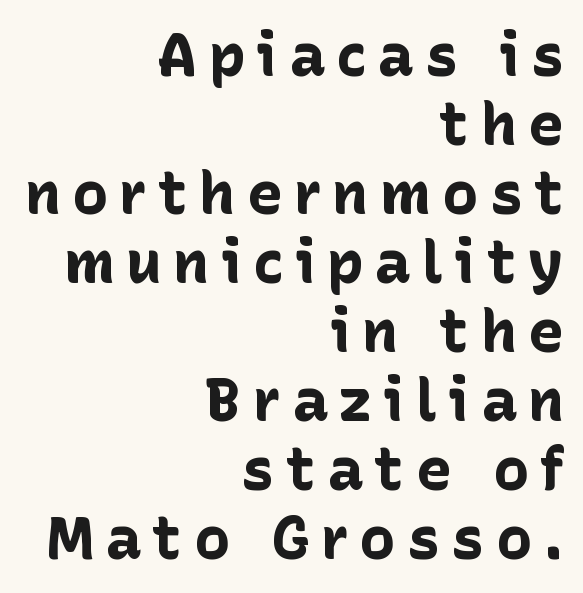
Q: Is the text bold? A: Yes.
Q: Is the text italic (slanted)? A: No, it is upright.
Q: Is the typeface a serif or a sans-serif typeface? A: Sans-serif.
Q: Is the text underlined? A: No.
Q: How is the paragraph aligned? A: Right-aligned.
Q: Is the spacing between lines tight, normal or loose? A: Tight.
Q: Width (condensed, normal, or wide)? A: Normal.
Q: Stroke contrast? A: Low.
Q: x-height? A: Medium.
Q: Monospaced? A: No.
